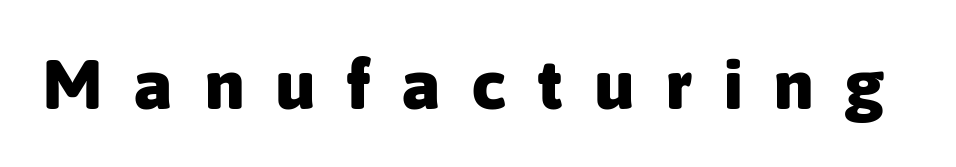
{"serif": "no", "italic": "no", "bold": "yes", "weight": "heavy", "width": "normal", "stroke_contrast": "low", "x_height": "medium", "monospaced": "no", "underline": "no", "letter_spacing": "wide", "letter_spacing_em": 0.46, "glyph_px": 70}
